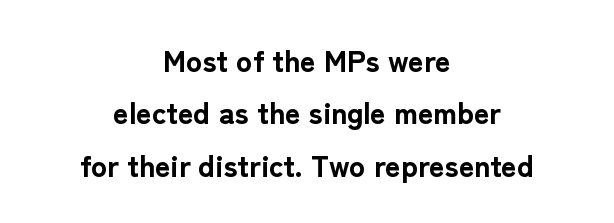
Q: Is the text bold? A: Yes.
Q: Is the text italic (slanted)? A: No, it is upright.
Q: Is the typeface a serif or a sans-serif typeface? A: Sans-serif.
Q: Is the text underlined? A: No.
Q: How is the paragraph aligned? A: Centered.
Q: Is the spacing between letters normal or unusually wide? A: Normal.
Q: Width (condensed, normal, or wide)? A: Normal.
Q: Stroke contrast? A: Low.
Q: x-height? A: Medium.
Q: Monospaced? A: No.
